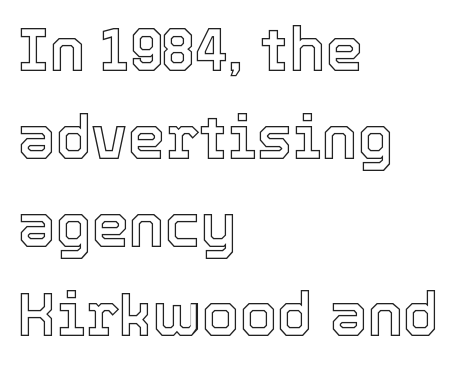
Q: Is the text italic (slanted)? A: No, it is upright.
Q: Is the text underlined? A: No.
Q: How is the paragraph aligned? A: Left-aligned.
Q: Is the spacing between letters normal or unusually wide? A: Normal.
Q: Is the spacing between lines tight, normal or loose? A: Normal.
Q: Width (condensed, normal, or wide)? A: Normal.
Q: x-height? A: Medium.
Q: Monospaced? A: No.
